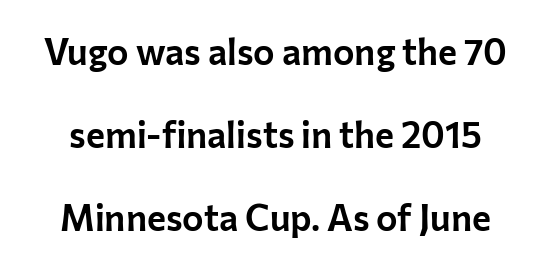
{"serif": "no", "italic": "no", "width": "normal", "stroke_contrast": "low", "x_height": "medium", "monospaced": "no", "underline": "no", "line_spacing": "loose", "line_spacing_ratio": 2.3, "letter_spacing": "normal", "letter_spacing_em": 0.0, "glyph_px": 36}
